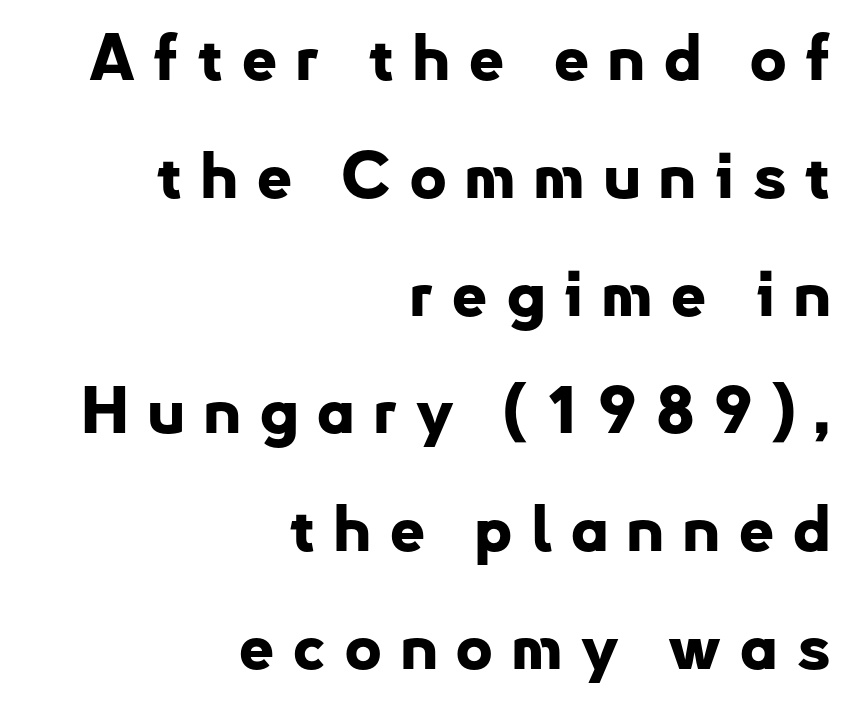
The type is letterspaced generously, with wide tracking. Where is the straight margin? On the right. Anything drawn beneath the words? Only blank space. Note: no serifs on the glyphs.
